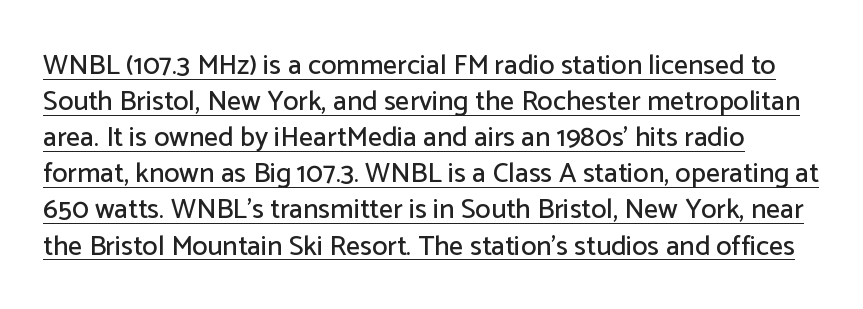
Q: Is the text italic (slanted)? A: No, it is upright.
Q: Is the typeface a serif or a sans-serif typeface? A: Sans-serif.
Q: Is the text underlined? A: Yes.
Q: Is the spacing between letters normal or unusually wide? A: Normal.
Q: Is the spacing between lines tight, normal or loose? A: Normal.
Q: Width (condensed, normal, or wide)? A: Normal.
Q: Stroke contrast? A: Low.
Q: x-height? A: Medium.
Q: Monospaced? A: No.
